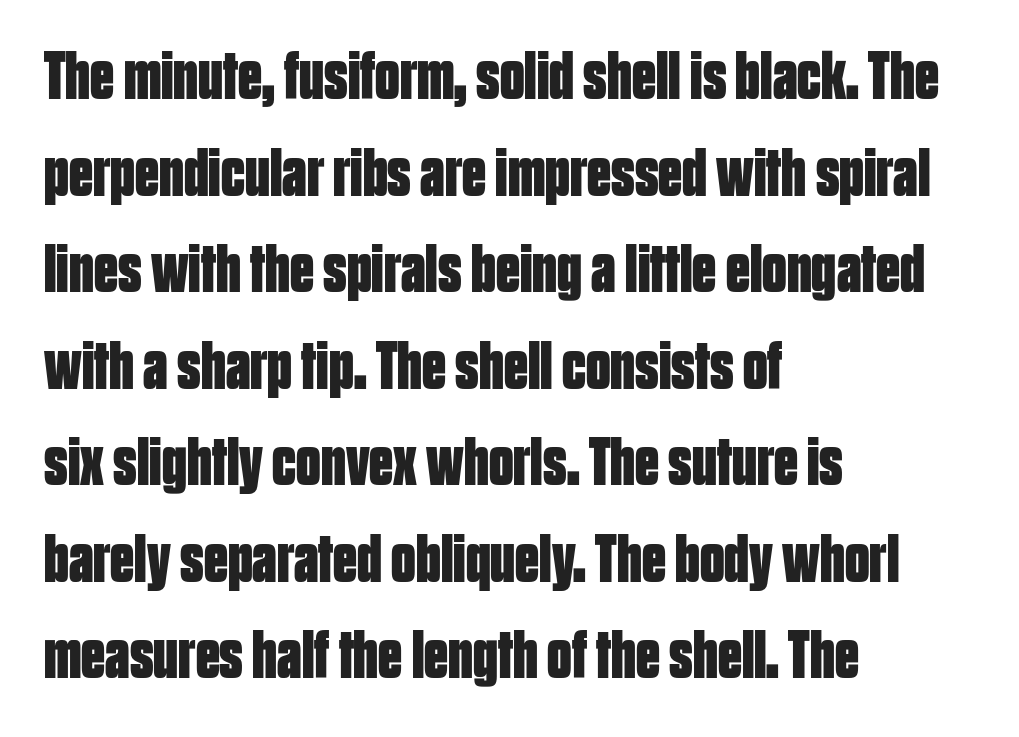
Q: Is the text bold? A: Yes.
Q: Is the text italic (slanted)? A: No, it is upright.
Q: Is the typeface a serif or a sans-serif typeface? A: Sans-serif.
Q: Is the text underlined? A: No.
Q: How is the paragraph aligned? A: Left-aligned.
Q: Is the spacing between letters normal or unusually wide? A: Normal.
Q: Is the spacing between lines tight, normal or loose? A: Normal.
Q: Width (condensed, normal, or wide)? A: Condensed.
Q: Stroke contrast? A: Low.
Q: x-height? A: Large.
Q: Monospaced? A: No.
